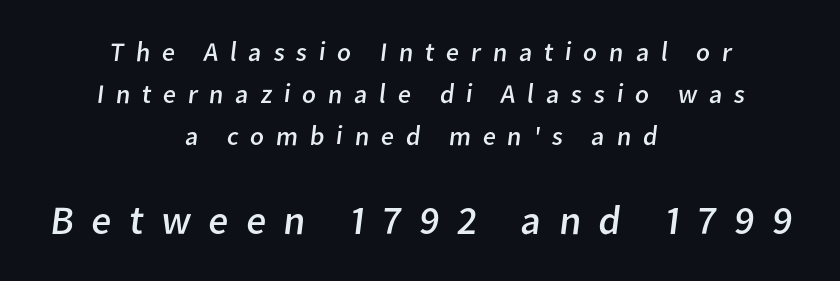
Stroke thickness stays within the range of a standard reading face or lighter. Line starts and ends both wander, symmetrically. The letters are spread apart with noticeably loose tracking. Horizontal bands of white between lines are of average thickness.
